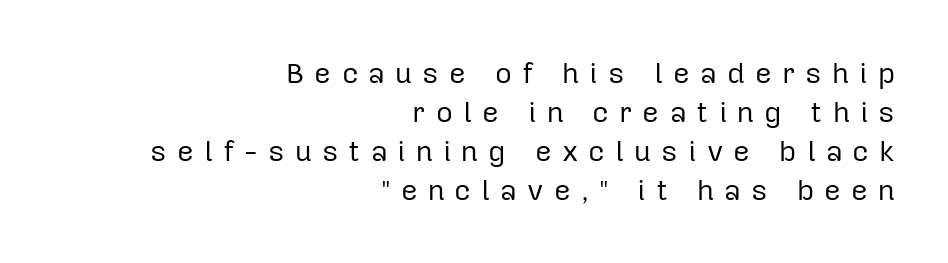
The image shows 29 px regular-weight sans-serif type, upright; set right-aligned, normal line spacing (1.35x), unusually wide letter spacing (+0.35 em), not underlined; low stroke contrast and a medium x-height.
